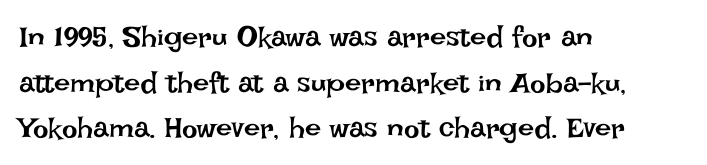
The image shows 29 px regular-weight type, upright; set left-aligned, normal line spacing (1.57x), normal letter spacing, not underlined; low stroke contrast and a large x-height.
